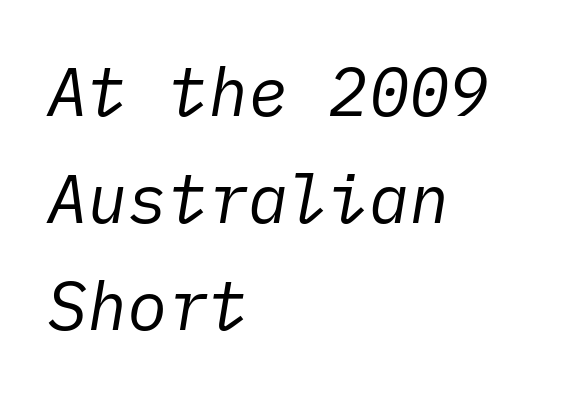
Q: Is the text bold? A: No.
Q: Is the text italic (slanted)? A: Yes, it leans right by about 10 degrees.
Q: Is the text underlined? A: No.
Q: How is the paragraph aligned? A: Left-aligned.
Q: Is the spacing between letters normal or unusually wide? A: Normal.
Q: Is the spacing between lines tight, normal or loose? A: Normal.
Q: Width (condensed, normal, or wide)? A: Normal.
Q: Stroke contrast? A: Low.
Q: x-height? A: Medium.
